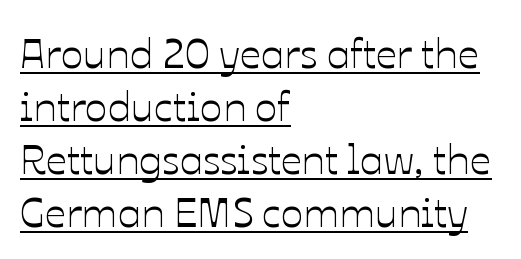
The rendering uses the underline text-decoration. The face used here is proportionally spaced, like ordinary book or web type. The axis of the letterforms is exactly vertical. The rag falls on the right side of this text block. The rows are spaced the way most documents space them.
